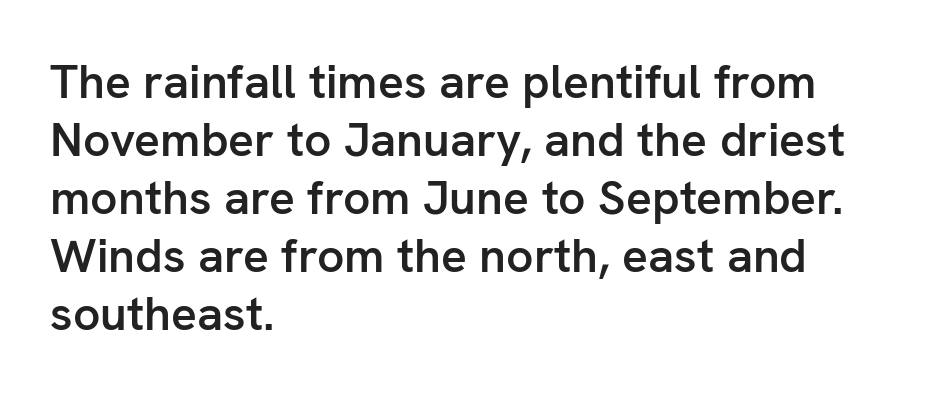
{"serif": "no", "italic": "no", "bold": "semi", "weight": "semibold", "width": "normal", "stroke_contrast": "low", "x_height": "medium", "monospaced": "no", "underline": "no", "align": "left", "line_spacing_ratio": 1.21, "letter_spacing": "normal", "letter_spacing_em": 0.0, "glyph_px": 48}
